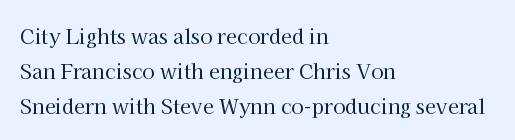
Q: Is the text bold? A: No.
Q: Is the text italic (slanted)? A: No, it is upright.
Q: Is the text underlined? A: No.
Q: How is the paragraph aligned? A: Left-aligned.
Q: Is the spacing between letters normal or unusually wide? A: Normal.
